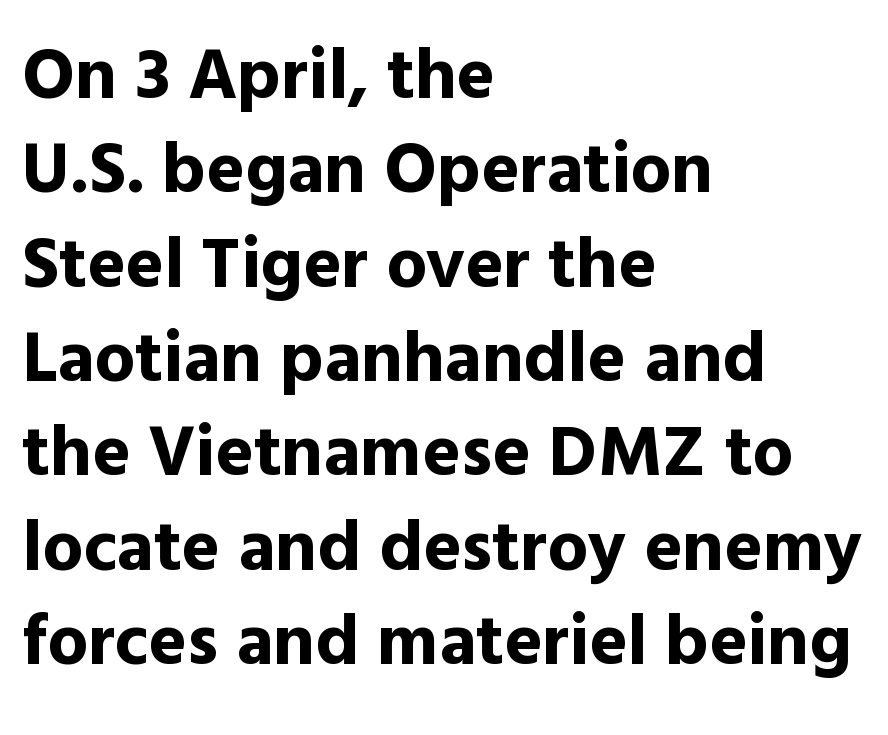
The image shows 72 px bold sans-serif type, upright; set left-aligned, normal line spacing (1.31x), normal letter spacing, not underlined; a medium x-height.
